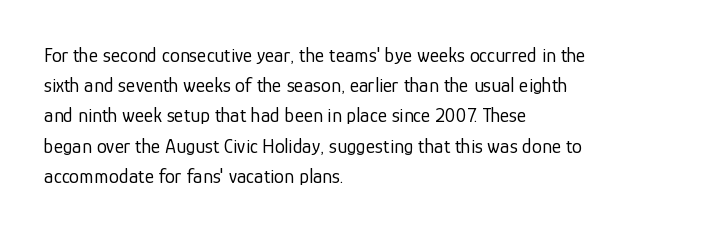
Q: Is the text bold? A: No.
Q: Is the text italic (slanted)? A: No, it is upright.
Q: Is the text underlined? A: No.
Q: How is the paragraph aligned? A: Left-aligned.
Q: Is the spacing between letters normal or unusually wide? A: Normal.
Q: Is the spacing between lines tight, normal or loose? A: Normal.
